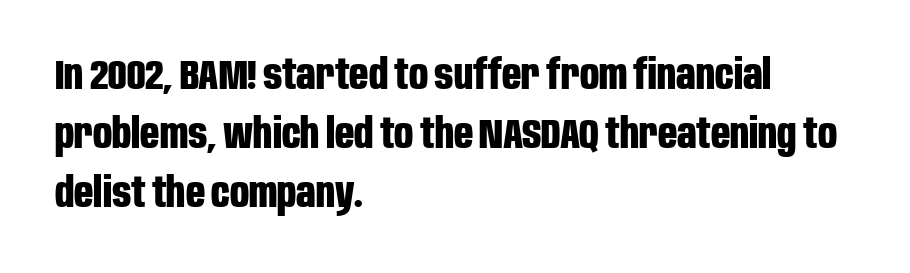
{"serif": "no", "italic": "no", "bold": "yes", "weight": "bold", "width": "condensed", "stroke_contrast": "low", "x_height": "large", "monospaced": "no", "underline": "no", "align": "left", "line_spacing": "normal", "line_spacing_ratio": 1.4, "letter_spacing": "normal", "letter_spacing_em": 0.0, "glyph_px": 42}
